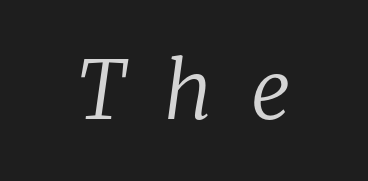
Q: Is the text bold? A: No.
Q: Is the text italic (slanted)? A: Yes, it leans right by about 8 degrees.
Q: Is the typeface a serif or a sans-serif typeface? A: Serif.
Q: Is the text underlined? A: No.
Q: How is the paragraph aligned? A: Centered.
Q: Is the spacing between letters normal or unusually wide? A: Unusually wide.
Q: Width (condensed, normal, or wide)? A: Normal.
Q: Stroke contrast? A: Low.
Q: x-height? A: Medium.
Q: Monospaced? A: No.
